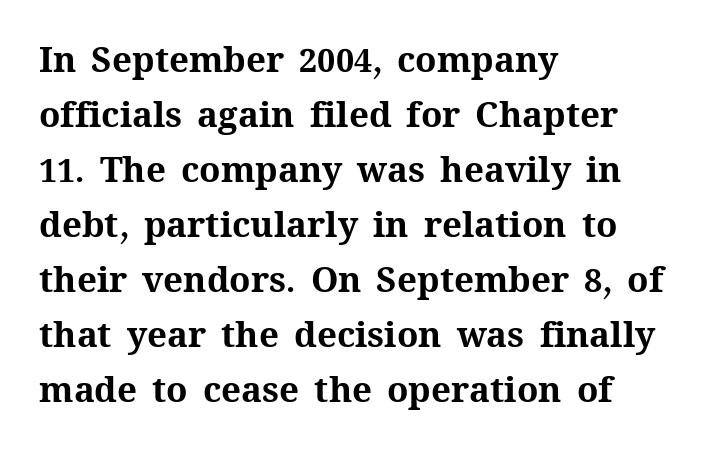
Q: Is the text bold? A: Yes.
Q: Is the text italic (slanted)? A: No, it is upright.
Q: Is the text underlined? A: No.
Q: How is the paragraph aligned? A: Left-aligned.
Q: Is the spacing between letters normal or unusually wide? A: Normal.
Q: Is the spacing between lines tight, normal or loose? A: Normal.
Q: Width (condensed, normal, or wide)? A: Normal.
Q: Stroke contrast? A: Medium.
Q: x-height? A: Medium.
Q: Monospaced? A: No.
